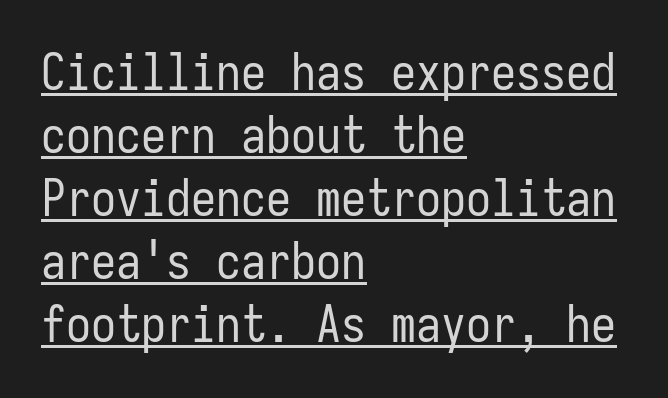
Q: Is the text bold? A: No.
Q: Is the text italic (slanted)? A: No, it is upright.
Q: Is the typeface a serif or a sans-serif typeface? A: Sans-serif.
Q: Is the text underlined? A: Yes.
Q: How is the paragraph aligned? A: Left-aligned.
Q: Is the spacing between letters normal or unusually wide? A: Normal.
Q: Is the spacing between lines tight, normal or loose? A: Normal.
Q: Width (condensed, normal, or wide)? A: Condensed.
Q: Stroke contrast? A: Low.
Q: x-height? A: Medium.
Q: Monospaced? A: Yes.
